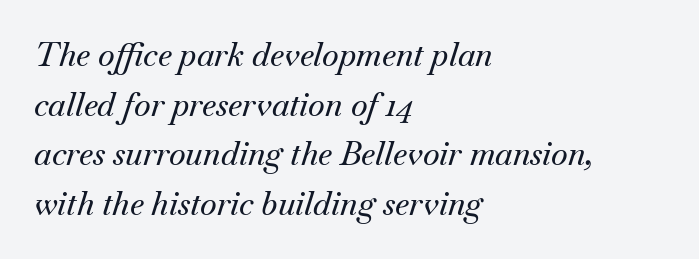
Q: Is the text italic (slanted)? A: Yes, it leans right by about 18 degrees.
Q: Is the typeface a serif or a sans-serif typeface? A: Serif.
Q: Is the text underlined? A: No.
Q: How is the paragraph aligned? A: Left-aligned.
Q: Is the spacing between letters normal or unusually wide? A: Normal.
Q: Is the spacing between lines tight, normal or loose? A: Normal.
Q: Width (condensed, normal, or wide)? A: Normal.
Q: Stroke contrast? A: Medium.
Q: x-height? A: Small.
Q: Monospaced? A: No.
